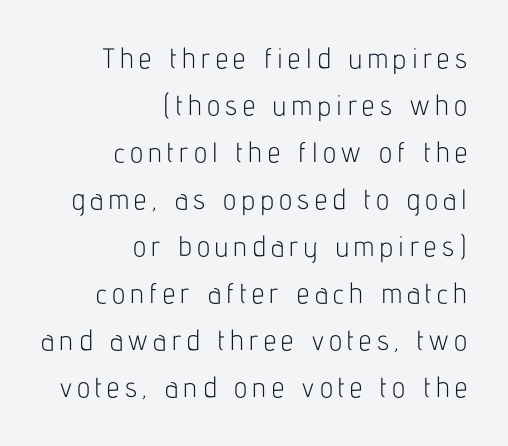
The image shows 28 px light, condensed sans-serif type, upright; set right-aligned, normal line spacing (1.68x), not underlined; low stroke contrast and a medium x-height.
